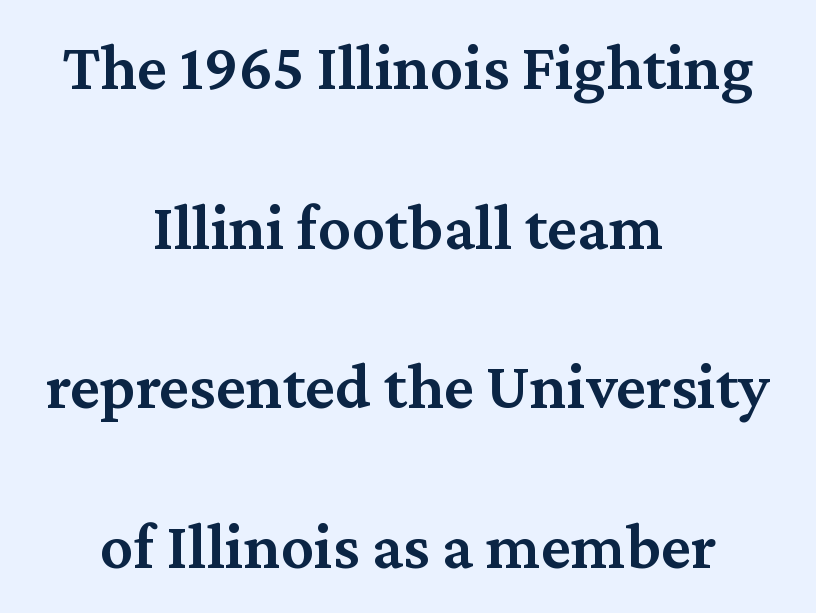
The type sits square on the baseline with zero lean. Interline gaps are noticeably wide in this sample. In terms of weight, the rendering is demibold, just under bold. Old-style or modern, the face here clearly has serifs. Plain, unruled lines of type. You could not count columns in this text — the font is proportionally spaced.
